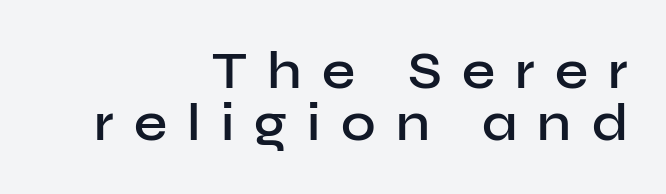
{"serif": "no", "italic": "no", "bold": "semi", "weight": "semibold", "width": "normal", "stroke_contrast": "low", "x_height": "medium", "monospaced": "no", "underline": "no", "align": "right", "line_spacing": "tight", "line_spacing_ratio": 0.99, "letter_spacing": "wide", "letter_spacing_em": 0.38, "glyph_px": 53}
